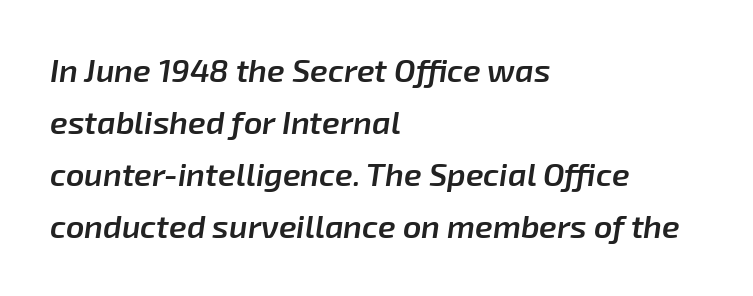
Notice how the passage keeps a crisp vertical edge on the left only. Whoever set this chose a conventional vertical rhythm. Style check: oblique. What weight is shown? A semibold, between regular and bold. No word sits above an underline. Character widths vary here, with narrow letters taking less room than wide ones.
